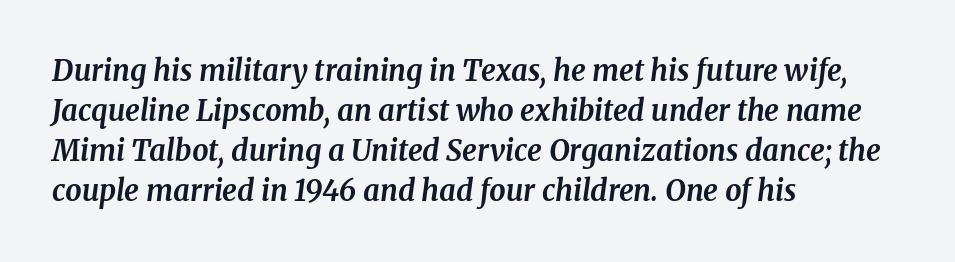
The image shows 29 px bold serif type, italic (leaning right); set left-aligned, normal line spacing (1.38x), normal letter spacing, not underlined; medium stroke contrast and a medium x-height.
